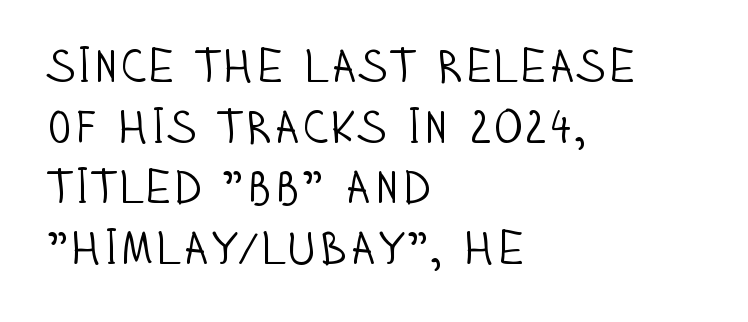
{"serif": "no", "italic": "no", "bold": "no", "weight": "light", "width": "condensed", "stroke_contrast": "low", "x_height": "large", "monospaced": "no", "underline": "no", "align": "left", "line_spacing": "normal", "line_spacing_ratio": 1.29, "letter_spacing": "normal", "letter_spacing_em": 0.0, "glyph_px": 47}
